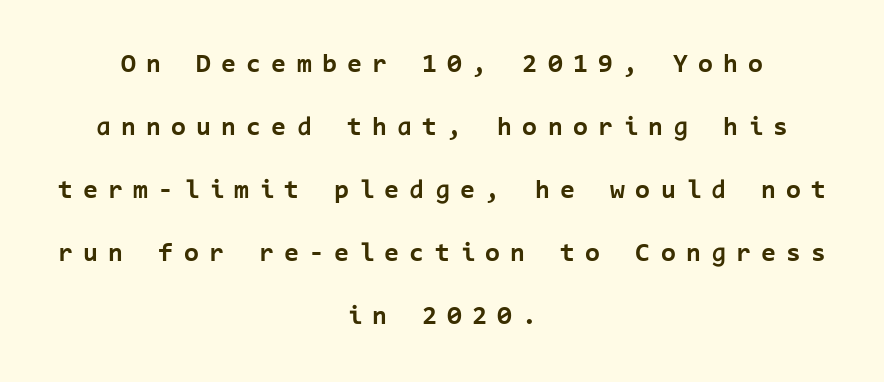
The string is rendered with underlining switched off. Honestly, the rows look like they've been pulled way apart. The font's upright variant was chosen for this text. The setting favours the middle, as headings and verse often do.
